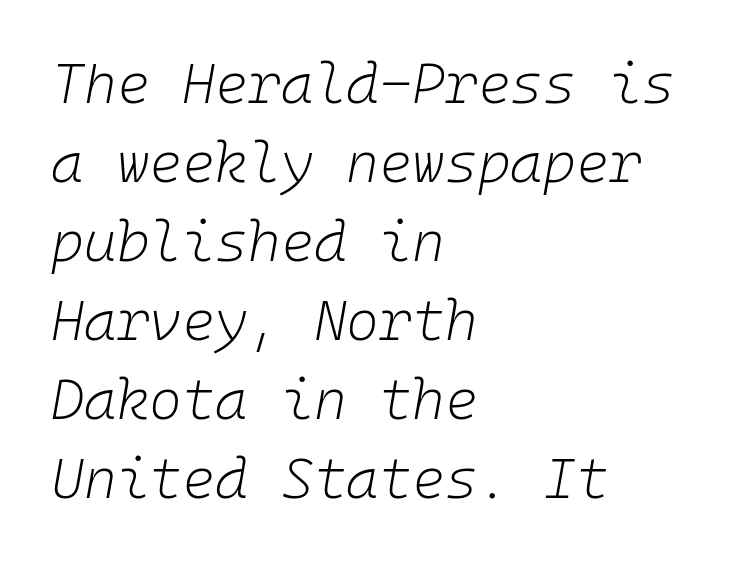
Q: Is the text bold? A: No.
Q: Is the text italic (slanted)? A: Yes, it leans right by about 10 degrees.
Q: Is the text underlined? A: No.
Q: How is the paragraph aligned? A: Left-aligned.
Q: Is the spacing between letters normal or unusually wide? A: Normal.
Q: Is the spacing between lines tight, normal or loose? A: Normal.
Q: Width (condensed, normal, or wide)? A: Normal.
Q: Stroke contrast? A: Low.
Q: x-height? A: Medium.
Q: Monospaced? A: Yes.
